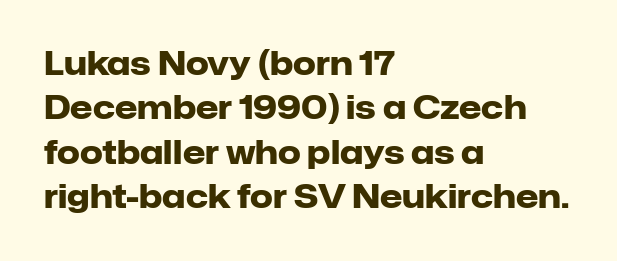
{"serif": "no", "italic": "no", "bold": "yes", "weight": "heavy", "width": "normal", "stroke_contrast": "low", "x_height": "medium", "monospaced": "no", "underline": "no", "align": "left", "line_spacing": "normal", "line_spacing_ratio": 1.39, "letter_spacing": "normal", "letter_spacing_em": 0.0, "glyph_px": 32}
